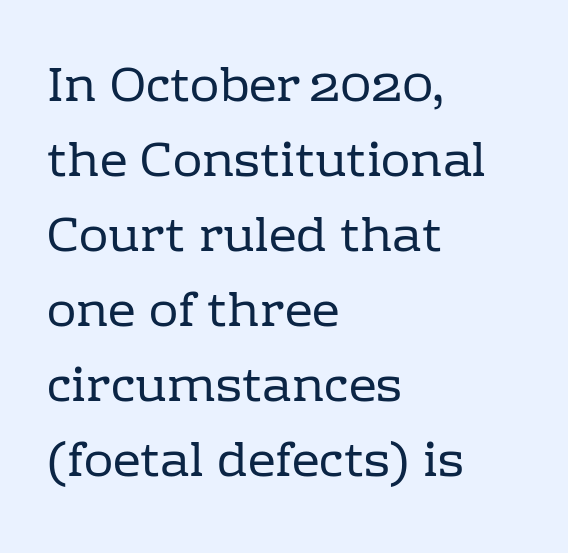
Q: Is the text bold? A: No.
Q: Is the text italic (slanted)? A: No, it is upright.
Q: Is the typeface a serif or a sans-serif typeface? A: Serif.
Q: Is the text underlined? A: No.
Q: How is the paragraph aligned? A: Left-aligned.
Q: Is the spacing between letters normal or unusually wide? A: Normal.
Q: Is the spacing between lines tight, normal or loose? A: Normal.
Q: Width (condensed, normal, or wide)? A: Normal.
Q: Stroke contrast? A: Low.
Q: x-height? A: Medium.
Q: Monospaced? A: No.
